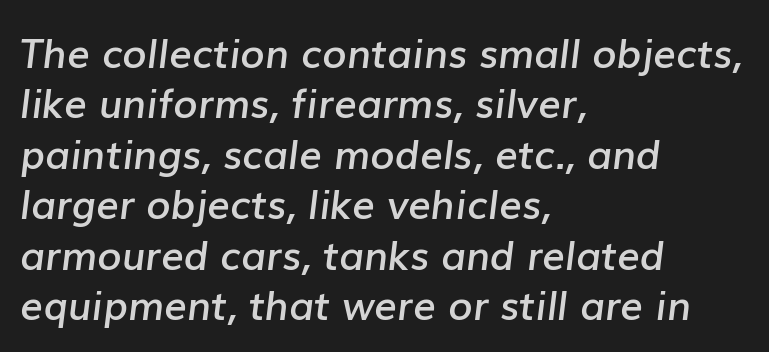
The image shows 40 px semibold type, italic (leaning right); set left-aligned, normal line spacing (1.26x), normal letter spacing, not underlined; low stroke contrast and a medium x-height.
